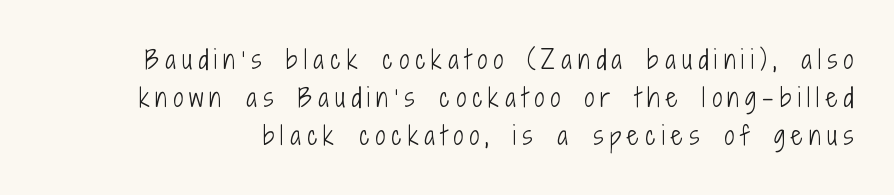
Q: Is the text bold? A: No.
Q: Is the text italic (slanted)? A: No, it is upright.
Q: Is the text underlined? A: No.
Q: Is the spacing between letters normal or unusually wide? A: Unusually wide.
Q: Is the spacing between lines tight, normal or loose? A: Normal.
